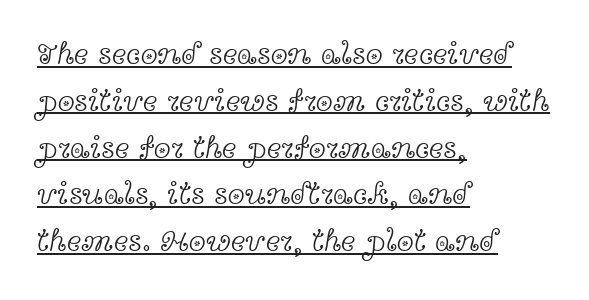
The image shows 31 px light, wide serif type; set left-aligned, normal line spacing (1.51x), normal letter spacing, underlined; a medium x-height.
